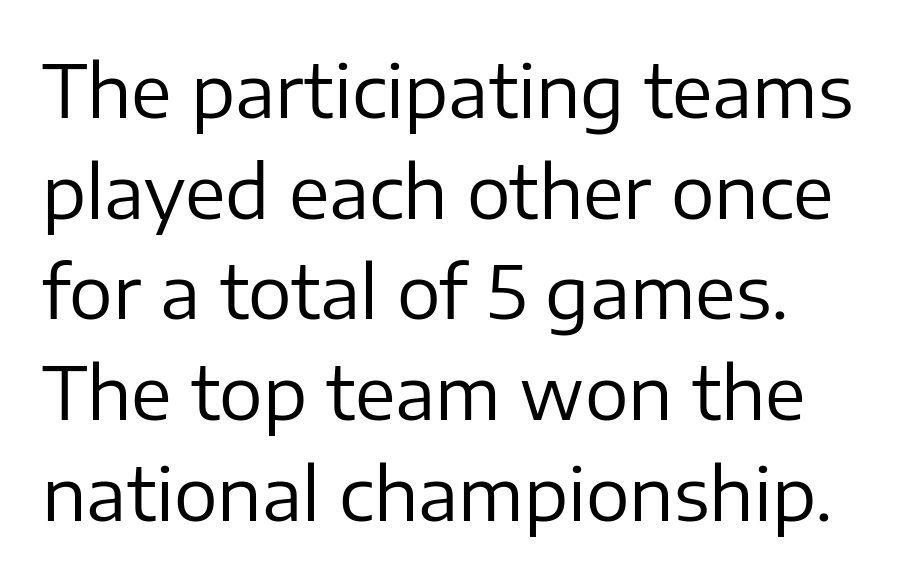
Here the glyphs are tracked normally, forming tight word shapes. Letters rest on an invisible, unmarked baseline. Unbolded letterforms with no extra heft. Italic: no, the glyphs are upright roman. Does the type have serifs? No, each stem ends abruptly.
